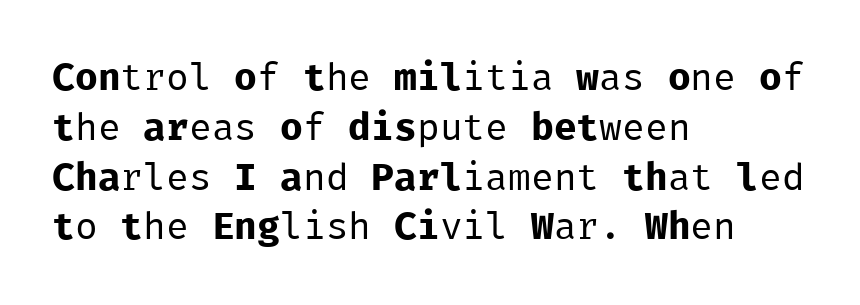
{"serif": "no", "italic": "no", "bold": "no", "weight": "regular", "width": "normal", "stroke_contrast": "low", "x_height": "medium", "monospaced": "yes", "underline": "no", "align": "left", "line_spacing": "normal", "line_spacing_ratio": 1.31, "letter_spacing": "normal", "letter_spacing_em": 0.0, "glyph_px": 38}
